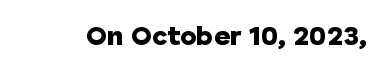
The image shows 28 px heavy sans-serif type, upright; set normal letter spacing, not underlined; low stroke contrast and a medium x-height.
